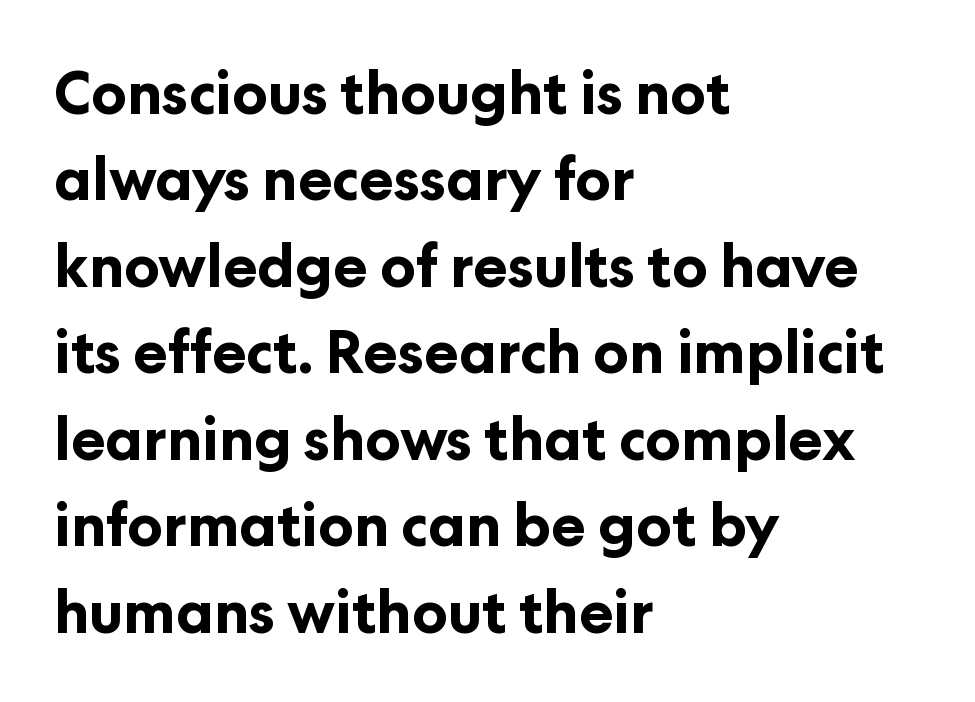
The image shows 58 px bold sans-serif type, upright; set left-aligned, normal line spacing (1.49x), normal letter spacing, not underlined; low stroke contrast and a medium x-height.
